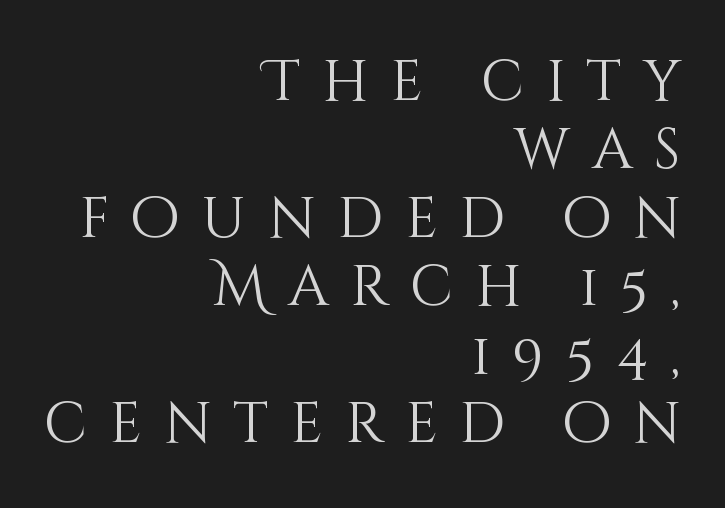
The image shows 57 px light type, upright; set right-aligned, line spacing 1.2x, unusually wide letter spacing (+0.38 em), not underlined; medium stroke contrast and a large x-height.
